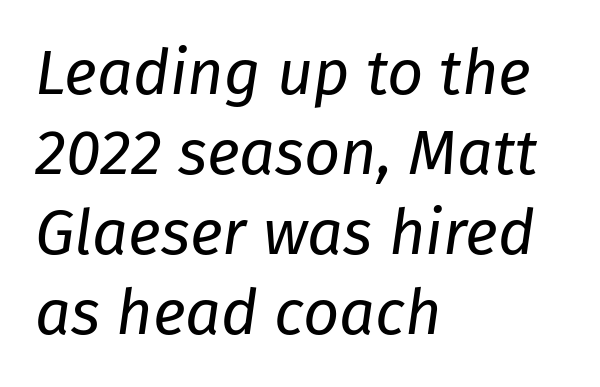
The passage shown is typed in a proportional face where columns would drift. The rendering keeps characters at their native spacing. All the whitespace from short lines collects on the right. Honestly, the row spacing looks completely unremarkable. Stem width sits at or under what a default text font uses.
